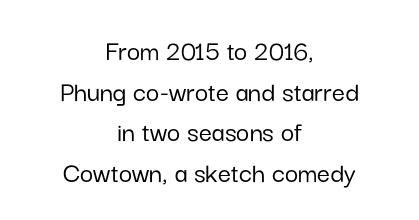
This rendering employs a face without finishing strokes, i.e., a sans-serif. The rag falls on both sides of this text block equally. Unlike italic type, these characters show no tilt at all. Check under the words: just untouched page. Honestly, the row spacing looks completely unremarkable.
